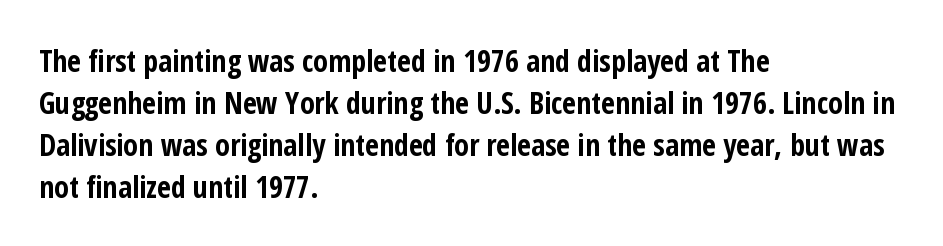
The image shows 30 px bold, condensed sans-serif type, upright; set left-aligned, normal line spacing (1.4x), normal letter spacing, not underlined; low stroke contrast and a medium x-height.
